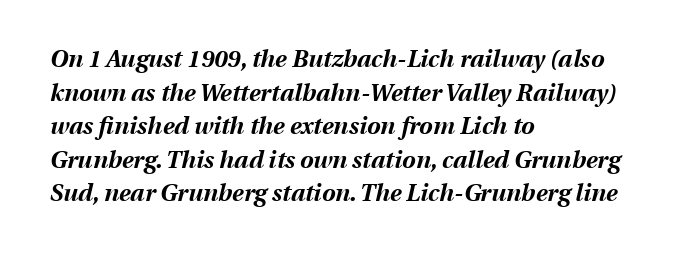
The image shows 24 px bold type, italic (leaning right); set left-aligned, normal line spacing (1.4x), normal letter spacing, not underlined.
